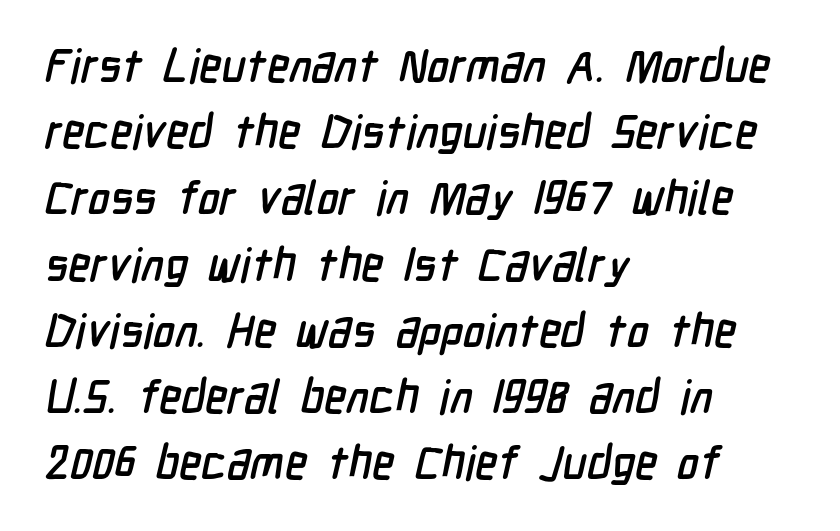
{"serif": "no", "width": "condensed", "stroke_contrast": "low", "x_height": "medium", "monospaced": "no", "underline": "no", "align": "left", "line_spacing": "normal", "line_spacing_ratio": 1.44, "letter_spacing": "normal", "letter_spacing_em": 0.0, "glyph_px": 46}
